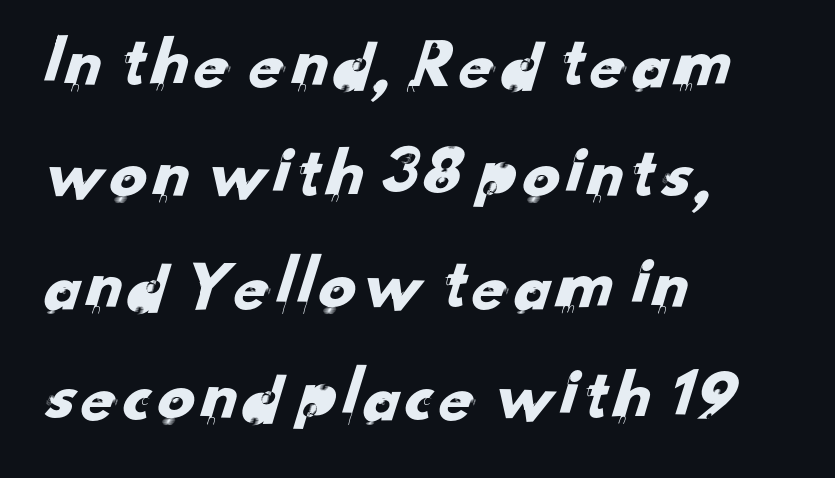
{"serif": "no", "width": "normal", "stroke_contrast": "low", "x_height": "small", "monospaced": "no", "underline": "no", "align": "left", "line_spacing": "normal", "line_spacing_ratio": 1.5, "letter_spacing": "normal", "letter_spacing_em": 0.0, "glyph_px": 74}
